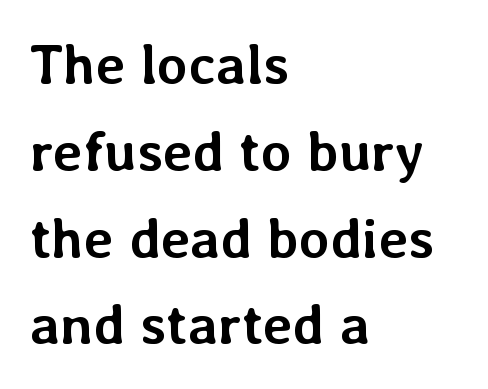
This sample keeps an unexceptional amount of space between lines. Decoration check: the copy has no underline. Chunky letters — that's bold for sure. The lines in this sample share a left origin and differ only in where they stop.
